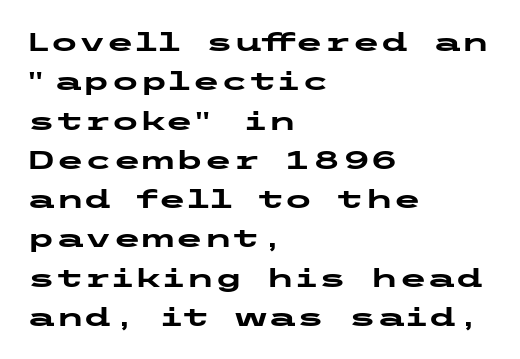
Typeset ragged right — the left edge is the straight one. The passage shown is not underscored anywhere. The lettering stays uniformly vertical, giving the passage a roman look. Short note: letters normally spaced.
